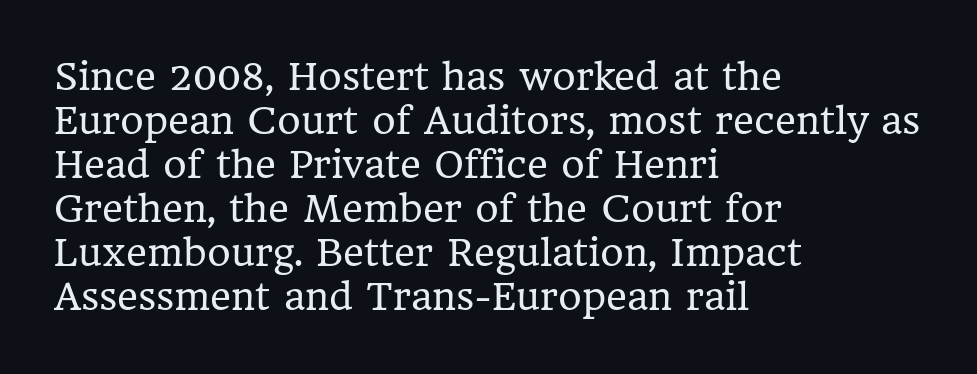
Q: Is the text bold? A: No.
Q: Is the text italic (slanted)? A: No, it is upright.
Q: Is the typeface a serif or a sans-serif typeface? A: Serif.
Q: Is the text underlined? A: No.
Q: How is the paragraph aligned? A: Left-aligned.
Q: Is the spacing between letters normal or unusually wide? A: Normal.
Q: Width (condensed, normal, or wide)? A: Normal.
Q: Stroke contrast? A: Low.
Q: x-height? A: Medium.
Q: Monospaced? A: No.
